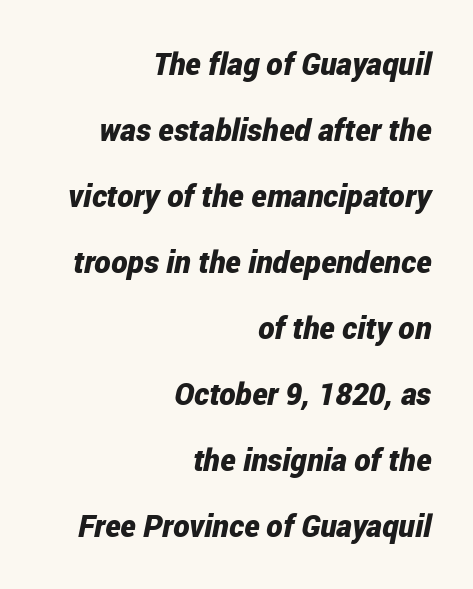
The image shows 31 px bold, condensed type, italic (leaning right); set right-aligned, loose line spacing (2.13x), normal letter spacing, not underlined; low stroke contrast and a medium x-height.
